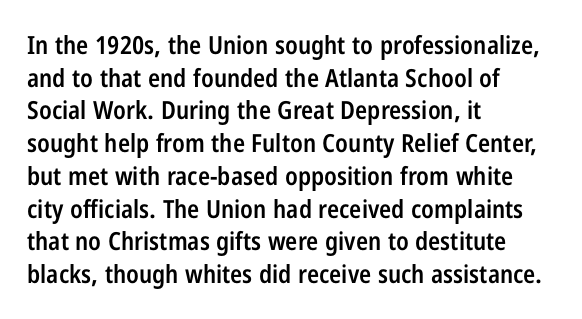
{"italic": "no", "bold": "semi", "underline": "no", "align": "left", "line_spacing": "normal", "line_spacing_ratio": 1.31, "letter_spacing": "normal", "letter_spacing_em": 0.0, "glyph_px": 25}
